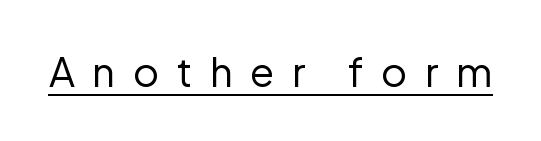
{"serif": "no", "italic": "no", "bold": "no", "weight": "regular", "width": "normal", "stroke_contrast": "low", "x_height": "medium", "monospaced": "no", "underline": "yes", "letter_spacing": "wide", "letter_spacing_em": 0.44, "glyph_px": 40}
